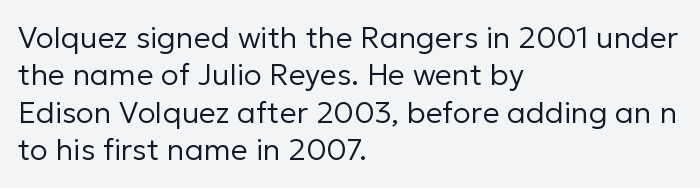
{"serif": "no", "italic": "no", "bold": "no", "weight": "regular", "width": "normal", "stroke_contrast": "low", "x_height": "medium", "monospaced": "no", "underline": "no", "align": "left", "line_spacing": "normal", "line_spacing_ratio": 1.25, "letter_spacing": "normal", "letter_spacing_em": 0.0, "glyph_px": 30}
